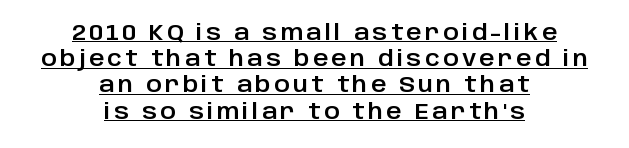
The image shows 21 px text type, upright; set centered, normal line spacing (1.25x), underlined.
